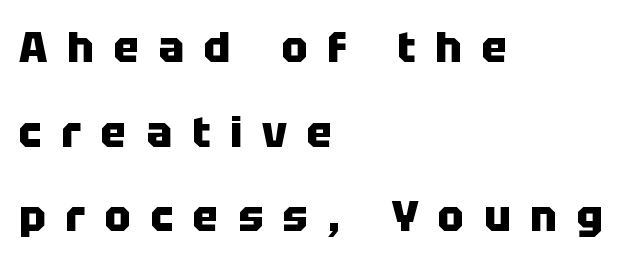
{"serif": "no", "italic": "no", "bold": "yes", "weight": "heavy", "width": "normal", "stroke_contrast": "low", "x_height": "large", "monospaced": "no", "underline": "no", "align": "left", "line_spacing": "loose", "line_spacing_ratio": 1.97, "letter_spacing": "wide", "letter_spacing_em": 0.46, "glyph_px": 43}
